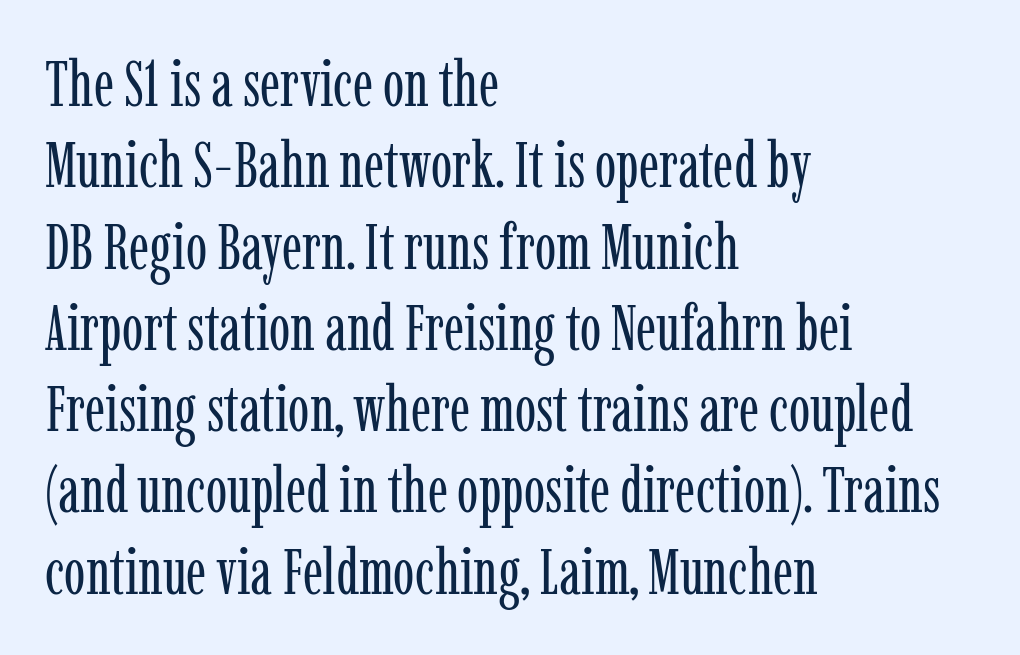
Observe the serifs anchoring each vertical stroke in this sample. This is roman type, the default non-slanted kind. The typeface has the unassuming heft of standard copy or less. Descenders hang freely into open space. A typesetter would call this zero additional tracking.
